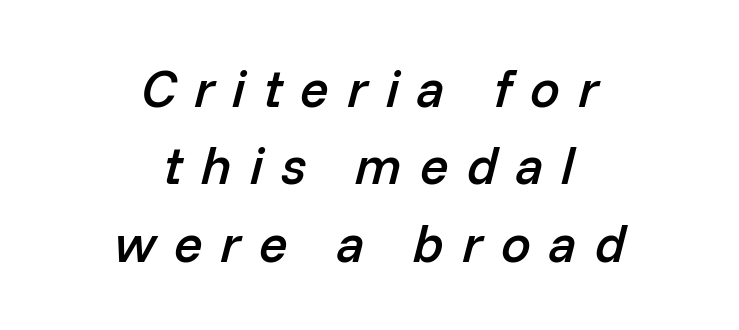
{"italic": "yes", "lean": "right", "slant_degrees": 14, "bold": "semi", "weight": "semibold", "width": "normal", "stroke_contrast": "low", "x_height": "medium", "monospaced": "no", "underline": "no", "align": "center", "line_spacing": "normal", "line_spacing_ratio": 1.46, "letter_spacing": "wide", "letter_spacing_em": 0.34, "glyph_px": 53}
